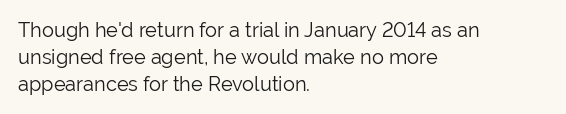
Q: Is the text bold? A: No.
Q: Is the text italic (slanted)? A: No, it is upright.
Q: Is the text underlined? A: No.
Q: How is the paragraph aligned? A: Left-aligned.
Q: Is the spacing between letters normal or unusually wide? A: Normal.
Q: Is the spacing between lines tight, normal or loose? A: Normal.
